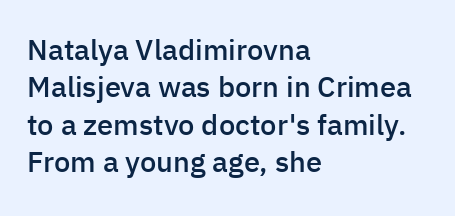
{"serif": "no", "italic": "no", "bold": "semi", "weight": "semibold", "width": "normal", "stroke_contrast": "low", "x_height": "medium", "monospaced": "no", "underline": "no", "align": "left", "line_spacing": "normal", "line_spacing_ratio": 1.29, "letter_spacing": "normal", "letter_spacing_em": 0.0, "glyph_px": 29}
